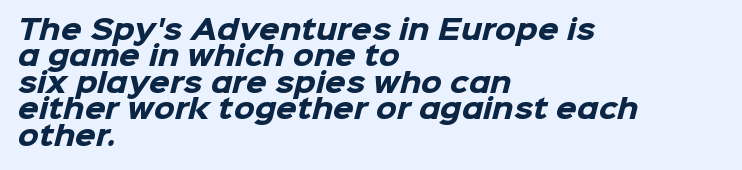
Q: Is the text bold? A: Yes.
Q: Is the text underlined? A: No.
Q: How is the paragraph aligned? A: Left-aligned.
Q: Is the spacing between letters normal or unusually wide? A: Normal.
Q: Is the spacing between lines tight, normal or loose? A: Tight.
